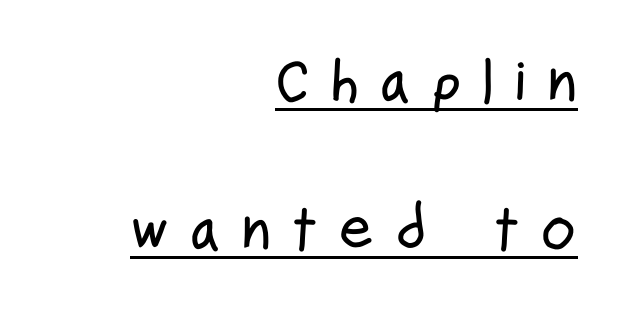
{"serif": "no", "italic": "no", "width": "condensed", "stroke_contrast": "low", "x_height": "medium", "monospaced": "no", "underline": "yes", "align": "right", "line_spacing": "loose", "line_spacing_ratio": 2.43, "letter_spacing": "wide", "letter_spacing_em": 0.32, "glyph_px": 61}
